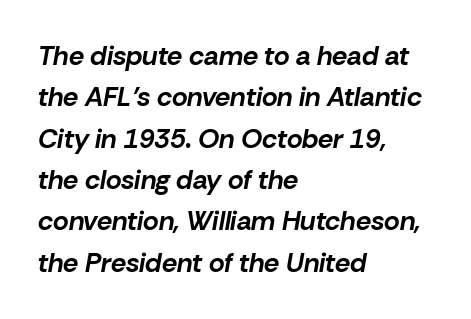
{"italic": "yes", "lean": "right", "slant_degrees": 10, "bold": "yes", "underline": "no", "align": "left", "line_spacing": "normal", "line_spacing_ratio": 1.53, "letter_spacing": "normal", "letter_spacing_em": 0.0, "glyph_px": 27}
